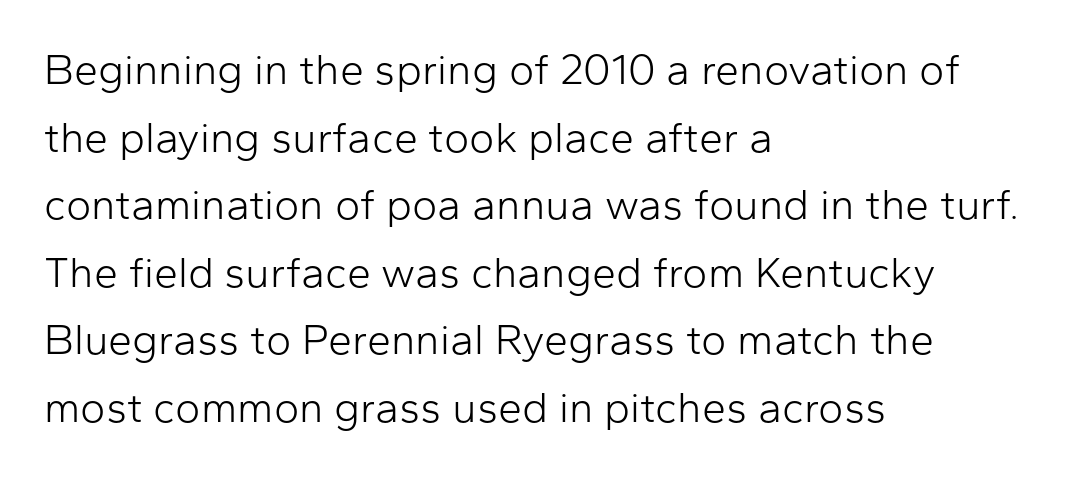
{"serif": "no", "italic": "no", "bold": "no", "weight": "light", "width": "normal", "stroke_contrast": "low", "x_height": "medium", "monospaced": "no", "underline": "no", "align": "left", "line_spacing": "normal", "line_spacing_ratio": 1.57, "letter_spacing": "normal", "letter_spacing_em": 0.0, "glyph_px": 43}
